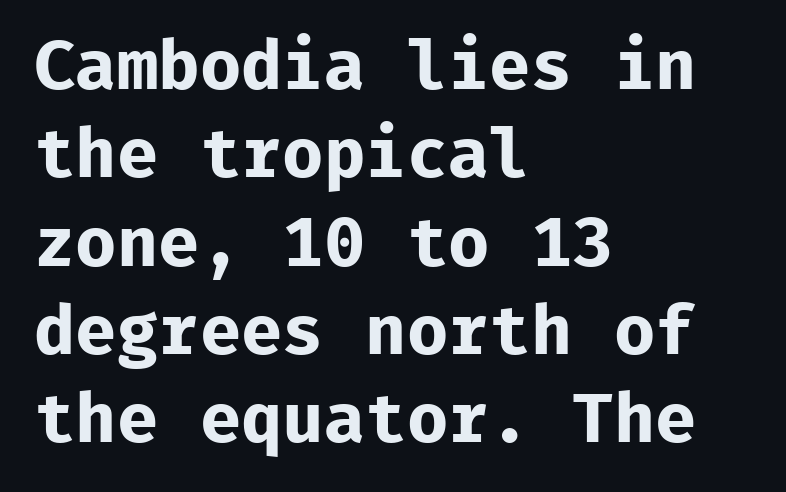
Rule under the text: the space is simply empty. The letters carry no serifs — their stems end cleanly without finishing strokes. This sample has the even, mechanical cadence of fixed-width lettering. Short note: letters normally spaced. The font is running at its bold setting.
